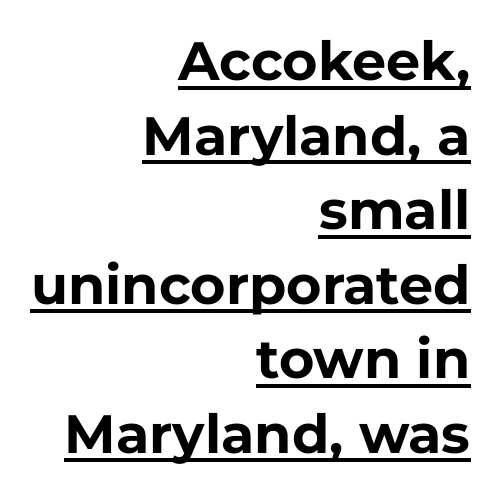
Q: Is the text bold? A: Yes.
Q: Is the text italic (slanted)? A: No, it is upright.
Q: Is the typeface a serif or a sans-serif typeface? A: Sans-serif.
Q: Is the text underlined? A: Yes.
Q: How is the paragraph aligned? A: Right-aligned.
Q: Is the spacing between letters normal or unusually wide? A: Normal.
Q: Is the spacing between lines tight, normal or loose? A: Normal.
Q: Width (condensed, normal, or wide)? A: Normal.
Q: Stroke contrast? A: Low.
Q: x-height? A: Medium.
Q: Monospaced? A: No.
